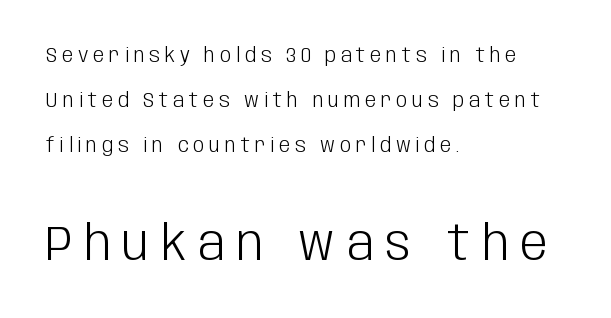
One glance says open: line gaps are wider than usual. Nothing sits at the stroke ends, so this counts as sans-serif. The cut favours lightness, reaching ordinary text weight at its darkest. Someone cranked the tracking dial way up on this one. Here the designer chose a conventional face with non-uniform glyph widths.
